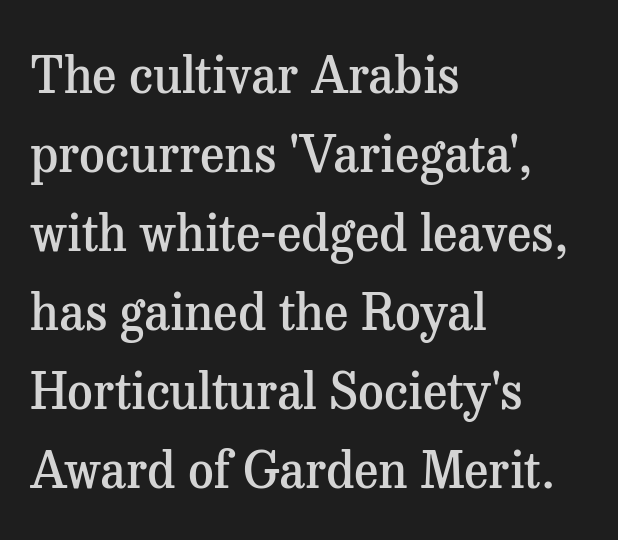
Q: Is the text bold? A: Semi-bold.
Q: Is the text italic (slanted)? A: No, it is upright.
Q: Is the typeface a serif or a sans-serif typeface? A: Serif.
Q: Is the text underlined? A: No.
Q: How is the paragraph aligned? A: Left-aligned.
Q: Is the spacing between letters normal or unusually wide? A: Normal.
Q: Is the spacing between lines tight, normal or loose? A: Normal.
Q: Width (condensed, normal, or wide)? A: Normal.
Q: Stroke contrast? A: Medium.
Q: x-height? A: Medium.
Q: Monospaced? A: No.
